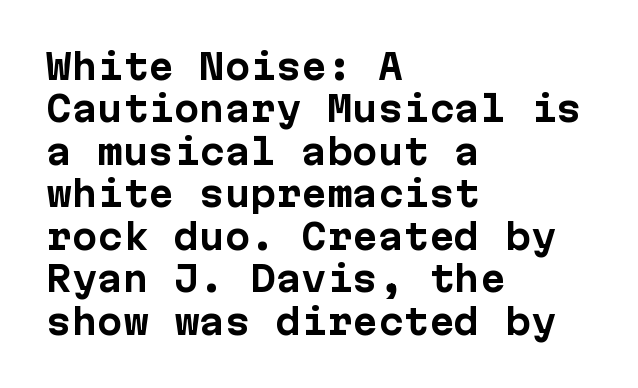
Leftover space on each line is placed entirely after the last word. You can tell it's not italic because the verticals are truly vertical. Each new line begins a customary step beneath the previous one. Stroke terminals: plain, sans-serif. This sample has the even, mechanical cadence of fixed-width lettering. No extra tracking has been applied to these lines.
